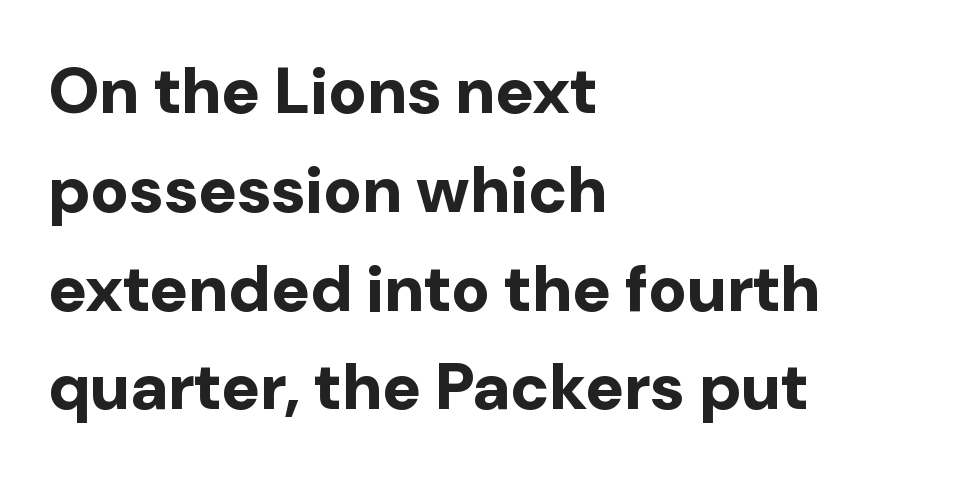
Q: Is the text bold? A: Yes.
Q: Is the text italic (slanted)? A: No, it is upright.
Q: Is the typeface a serif or a sans-serif typeface? A: Sans-serif.
Q: Is the text underlined? A: No.
Q: How is the paragraph aligned? A: Left-aligned.
Q: Is the spacing between letters normal or unusually wide? A: Normal.
Q: Is the spacing between lines tight, normal or loose? A: Normal.
Q: Width (condensed, normal, or wide)? A: Normal.
Q: Stroke contrast? A: Low.
Q: x-height? A: Medium.
Q: Monospaced? A: No.
